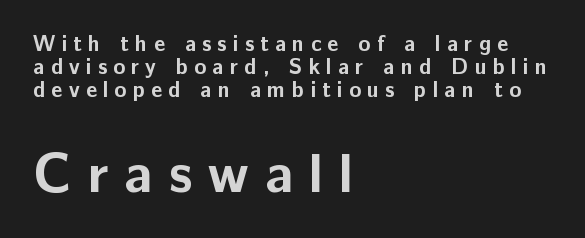
{"serif": "no", "italic": "no", "bold": "yes", "weight": "bold", "width": "normal", "stroke_contrast": "low", "x_height": "medium", "monospaced": "no", "underline": "no", "align": "left", "line_spacing": "tight", "line_spacing_ratio": 1.05, "letter_spacing": "wide", "letter_spacing_em": 0.28, "larger_block": "second", "size_ratio": 2.55, "glyph_px": 56}
